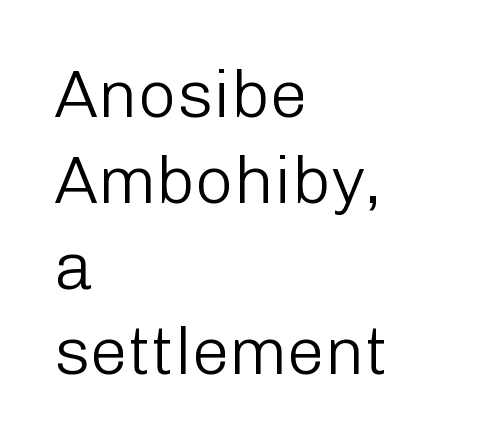
The image shows 67 px light sans-serif type, upright; set left-aligned, normal line spacing (1.28x), normal letter spacing, not underlined; low stroke contrast and a medium x-height.
